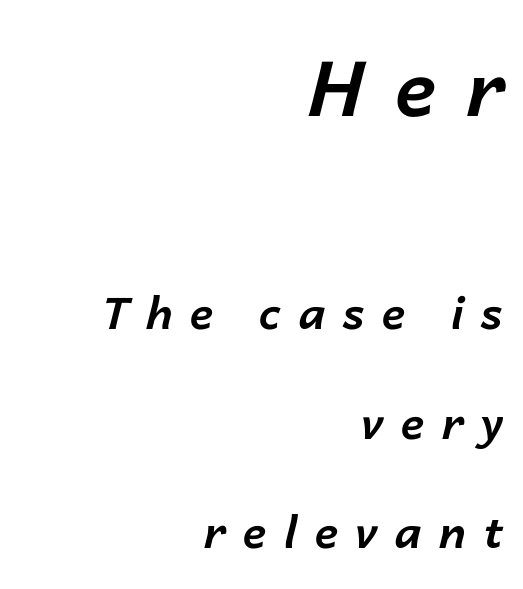
Q: Is the text bold? A: Yes.
Q: Is the text italic (slanted)? A: Yes, it leans right by about 14 degrees.
Q: Is the text underlined? A: No.
Q: How is the paragraph aligned? A: Right-aligned.
Q: Is the spacing between letters normal or unusually wide? A: Unusually wide.
Q: Is the spacing between lines tight, normal or loose? A: Loose.
Q: Which block of text is set in a larger size, the first (top) or the second (bottom)? A: The first (top) one.
Q: Width (condensed, normal, or wide)? A: Normal.
Q: Stroke contrast? A: Low.
Q: x-height? A: Medium.
Q: Monospaced? A: No.
